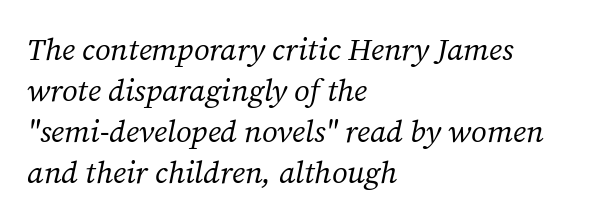
Vertically, the passage feels balanced, rows spaced as you'd expect. Looks like regular typesetting: each glyph gets only the width it needs. Observe the ordinary spacing: letters are neighbours, not strangers. Look at the bottom of the vertical strokes: they flare into serifs here. Which margin do the lines hug? The left one — the right edge is uneven. Decoration check: the copy has no underline.
